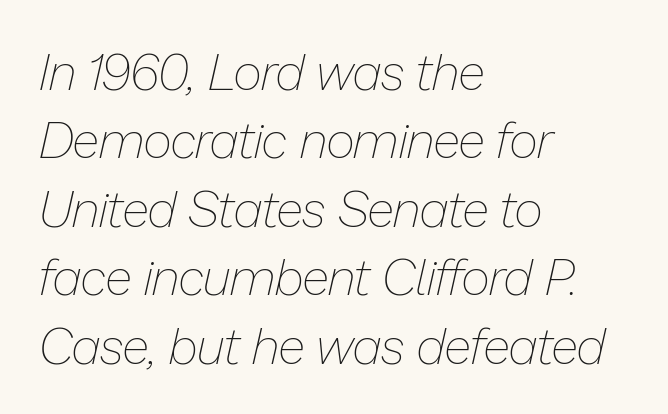
The image shows 50 px thin type, italic (leaning right); set left-aligned, normal line spacing (1.37x), normal letter spacing, not underlined; low stroke contrast and a medium x-height.
